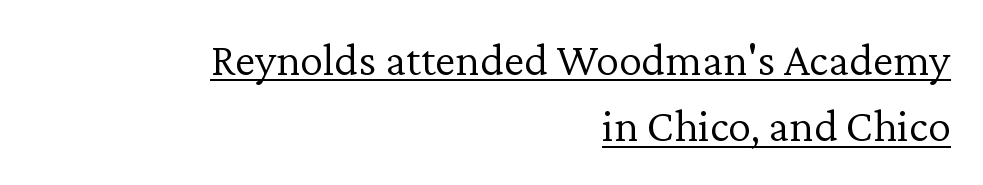
The image shows 46 px light serif type, upright; set right-aligned, normal line spacing (1.44x), normal letter spacing, underlined; low stroke contrast and a medium x-height.
